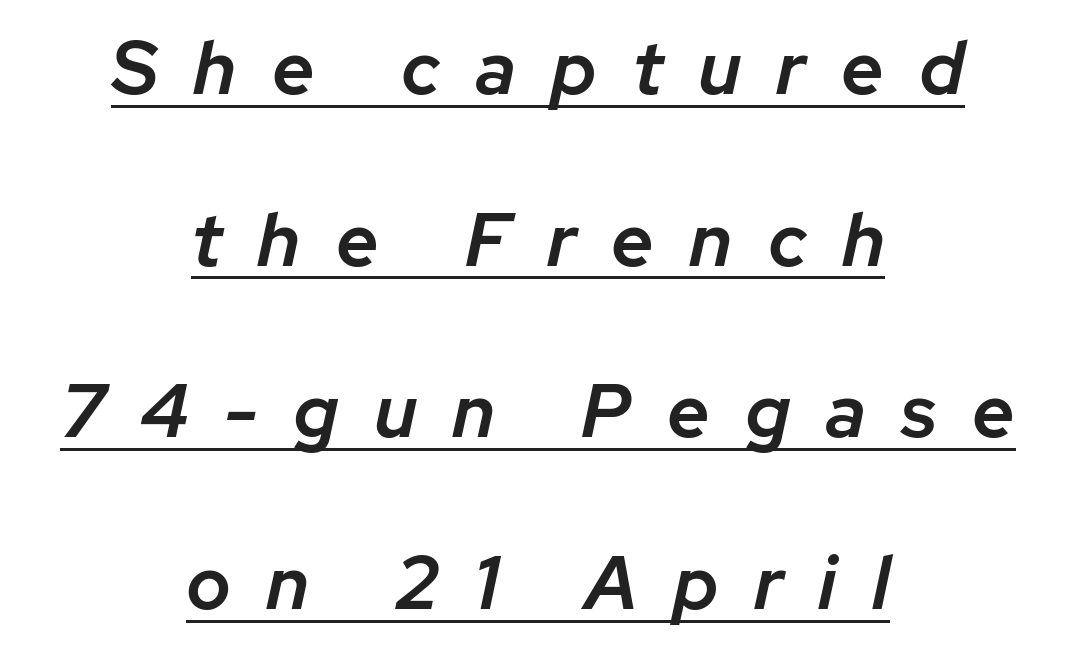
Q: Is the text bold? A: Semi-bold.
Q: Is the text italic (slanted)? A: Yes, it leans right by about 12 degrees.
Q: Is the text underlined? A: Yes.
Q: How is the paragraph aligned? A: Centered.
Q: Is the spacing between letters normal or unusually wide? A: Unusually wide.
Q: Is the spacing between lines tight, normal or loose? A: Loose.
Q: Width (condensed, normal, or wide)? A: Normal.
Q: Stroke contrast? A: Low.
Q: x-height? A: Medium.
Q: Monospaced? A: No.
